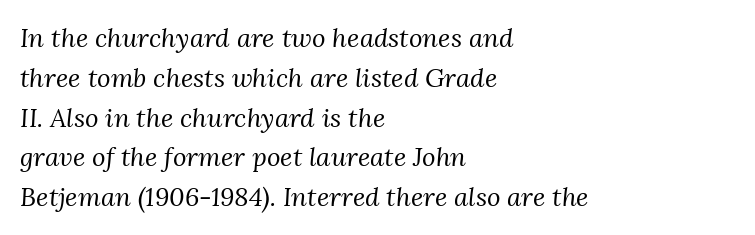
Normally led — the rows are evenly, conventionally spaced. Tracking value appears to be zero — textbook default spacing. Rendered with sloped, italic letterforms. Lines of text with bare space underneath. Caption: multi-line text, flush left, ragged right. Unbolded letterforms with no extra heft.
